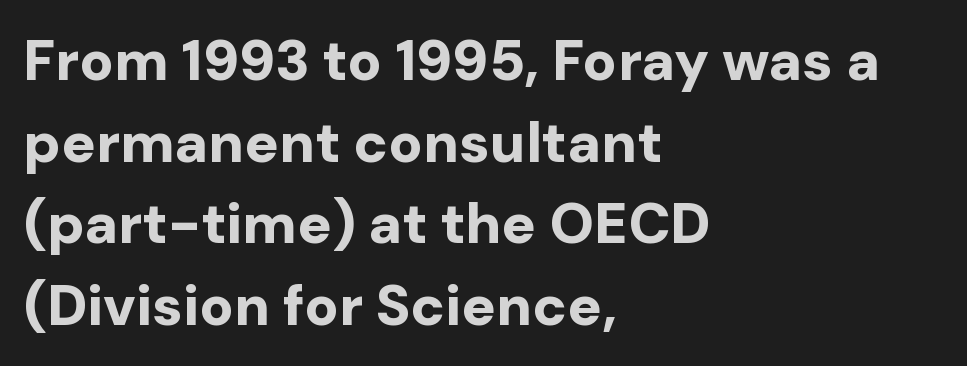
The image shows 57 px bold sans-serif type, upright; set left-aligned, normal line spacing (1.43x), normal letter spacing, not underlined; low stroke contrast and a medium x-height.
